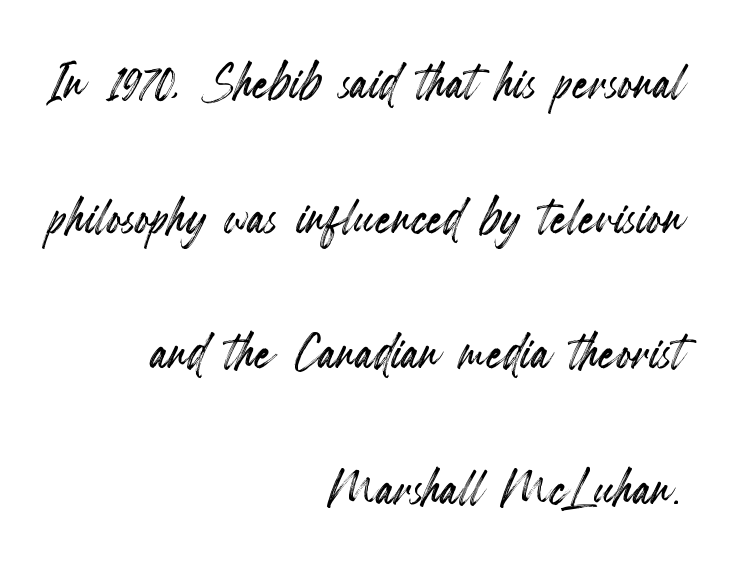
{"width": "condensed", "x_height": "small", "monospaced": "no", "underline": "no", "align": "right", "line_spacing": "loose", "line_spacing_ratio": 2.08, "letter_spacing": "normal", "letter_spacing_em": 0.0, "glyph_px": 65}
